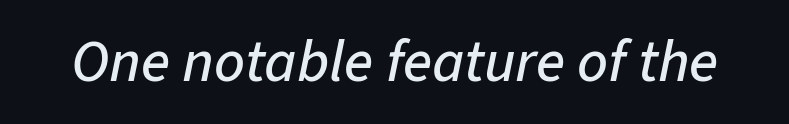
A typesetter would call this zero additional tracking. Think of a printed novel: that variable character pitch is what you see here. An italicized treatment has been applied to the whole sample. The glyphs are unaccompanied by any horizontal stroke below them.
